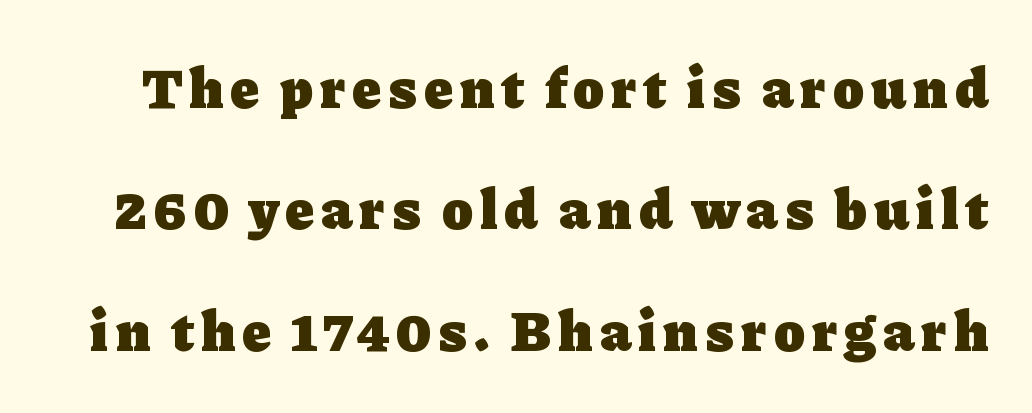
The image shows 57 px heavy serif type, upright; set loose line spacing (2.13x), not underlined; low stroke contrast and a medium x-height.
